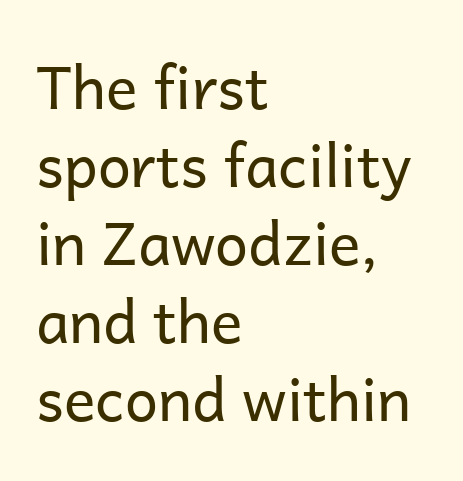
In CSS terms this would be text-align: left. A quiet, ordinary-to-light weight characterises the typeface. Think of a printed novel: that variable character pitch is what you see here. Look at the tracking — it's just the regular setting, nothing added.
